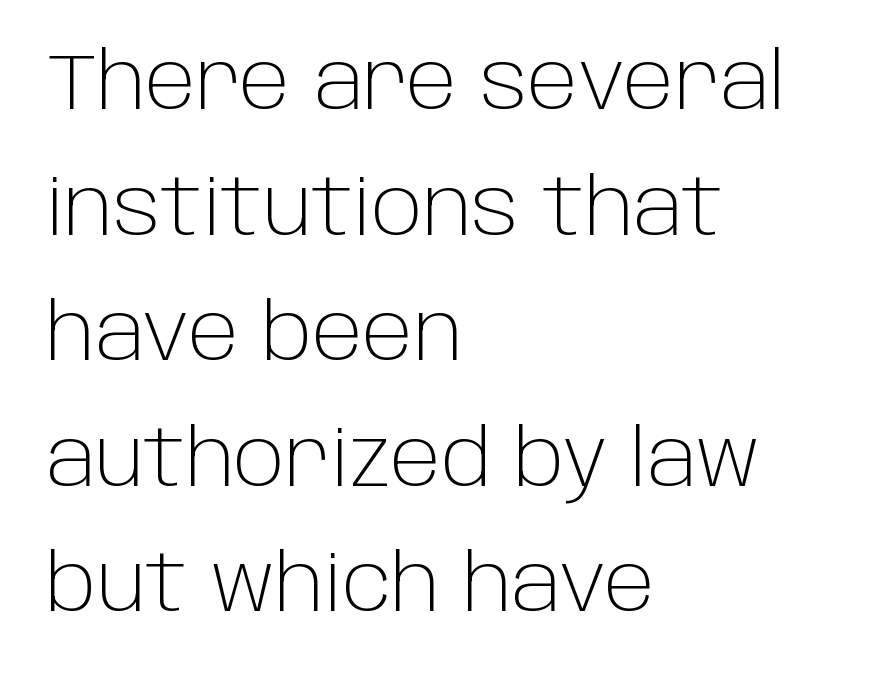
The image shows 79 px light sans-serif type, upright; set left-aligned, normal line spacing (1.59x), normal letter spacing, not underlined; low stroke contrast and a large x-height.
